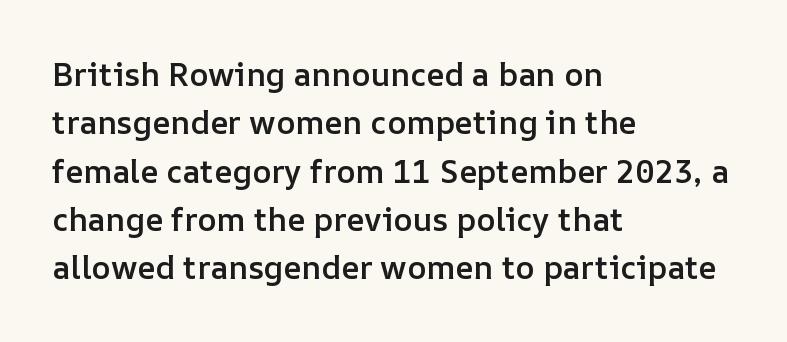
Q: Is the text bold? A: Semi-bold.
Q: Is the text italic (slanted)? A: No, it is upright.
Q: Is the text underlined? A: No.
Q: How is the paragraph aligned? A: Left-aligned.
Q: Is the spacing between letters normal or unusually wide? A: Normal.
Q: Is the spacing between lines tight, normal or loose? A: Normal.
Q: Width (condensed, normal, or wide)? A: Normal.
Q: Stroke contrast? A: Low.
Q: x-height? A: Medium.
Q: Monospaced? A: No.
